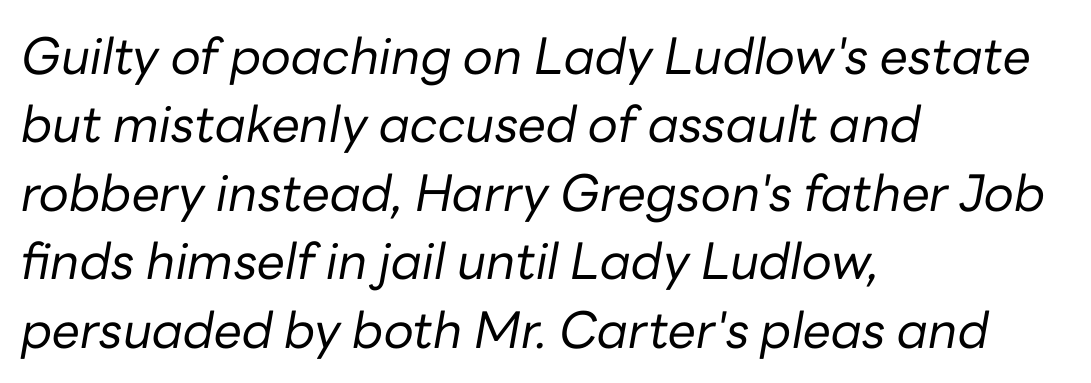
The image shows 50 px regular-weight type, italic (leaning right); set left-aligned, normal line spacing (1.37x), normal letter spacing, not underlined; low stroke contrast and a medium x-height.
